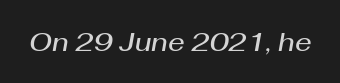
These lines keep a tight, regular rhythm from letter to letter. Weight: semibold (demi). Any mark beneath the type? The region is blank. Posture: slanted.
